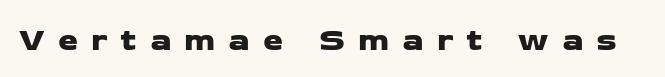
{"serif": "no", "width": "wide", "stroke_contrast": "low", "x_height": "medium", "monospaced": "no", "underline": "no", "letter_spacing": "wide", "letter_spacing_em": 0.41, "glyph_px": 32}
